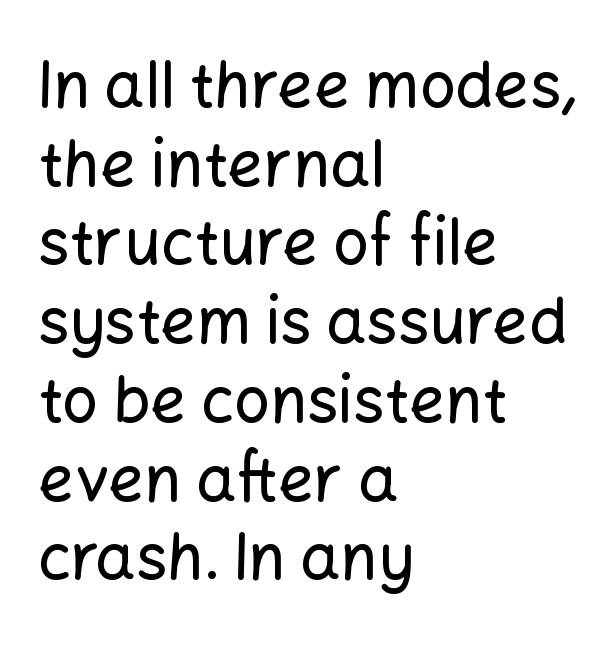
The image shows 63 px sans-serif type, upright; set left-aligned, normal line spacing (1.25x), normal letter spacing, not underlined; low stroke contrast and a medium x-height.
